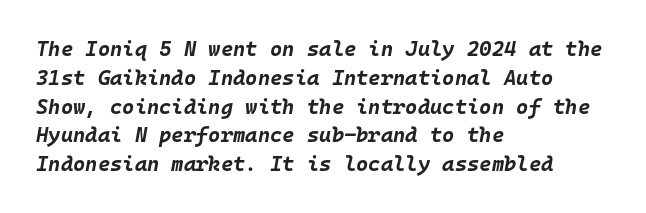
Normally led — the rows are evenly, conventionally spaced. Designer's note — italics engaged. Plenty of ink on the page — the face is bold. A typesetter would call this zero additional tracking. Alignment: flush left.
